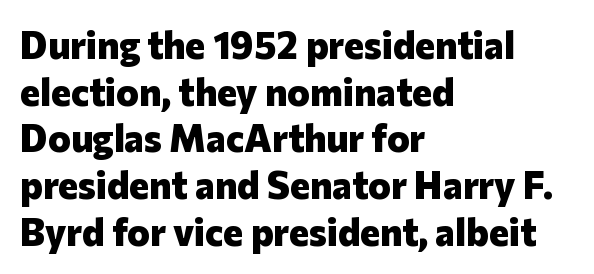
{"serif": "no", "italic": "no", "bold": "yes", "weight": "heavy", "width": "normal", "stroke_contrast": "low", "x_height": "medium", "monospaced": "no", "underline": "no", "align": "left", "line_spacing_ratio": 1.23, "letter_spacing": "normal", "letter_spacing_em": 0.0, "glyph_px": 38}
